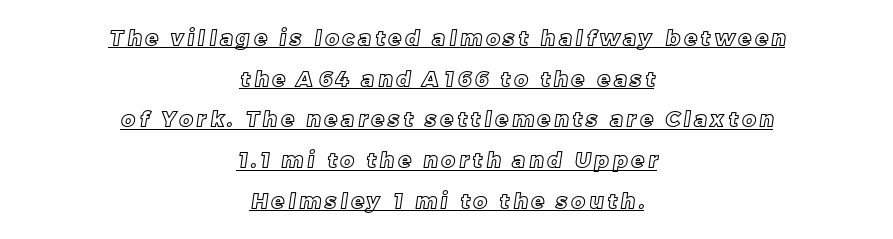
{"underline": "yes", "align": "center", "line_spacing": "loose", "line_spacing_ratio": 1.94, "glyph_px": 21}
